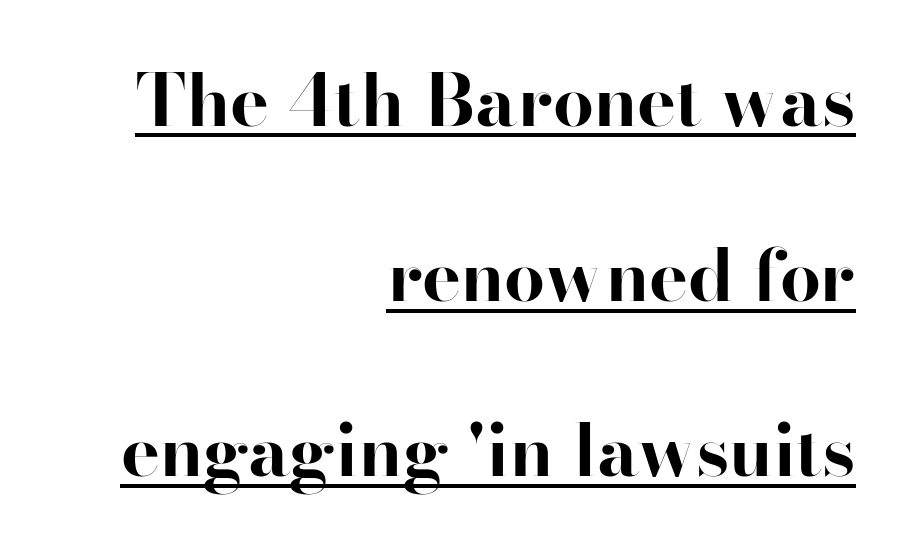
{"serif": "yes", "italic": "no", "bold": "yes", "weight": "bold", "width": "normal", "stroke_contrast": "high", "x_height": "small", "monospaced": "no", "underline": "yes", "align": "right", "line_spacing": "loose", "line_spacing_ratio": 2.4, "letter_spacing": "normal", "letter_spacing_em": 0.0, "glyph_px": 73}
